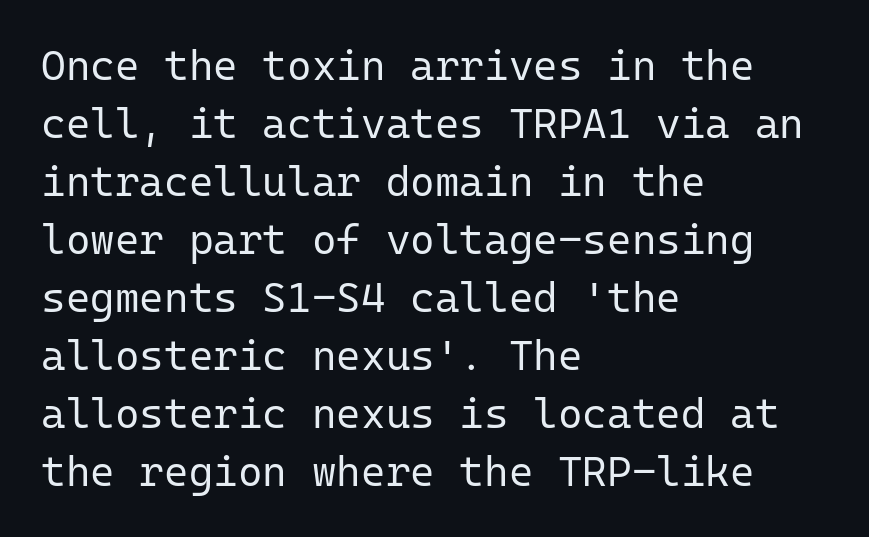
Q: Is the text bold? A: No.
Q: Is the text italic (slanted)? A: No, it is upright.
Q: Is the typeface a serif or a sans-serif typeface? A: Sans-serif.
Q: Is the text underlined? A: No.
Q: How is the paragraph aligned? A: Left-aligned.
Q: Is the spacing between letters normal or unusually wide? A: Normal.
Q: Is the spacing between lines tight, normal or loose? A: Normal.
Q: Width (condensed, normal, or wide)? A: Normal.
Q: Stroke contrast? A: Low.
Q: x-height? A: Medium.
Q: Monospaced? A: Yes.
